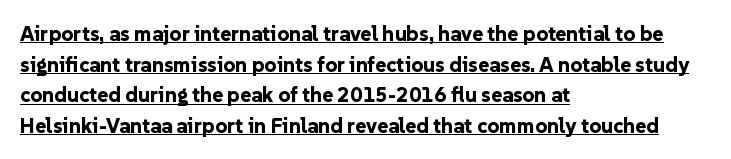
{"italic": "no", "bold": "yes", "underline": "yes", "align": "left", "line_spacing": "normal", "line_spacing_ratio": 1.46, "letter_spacing": "normal", "letter_spacing_em": 0.0, "glyph_px": 21}
